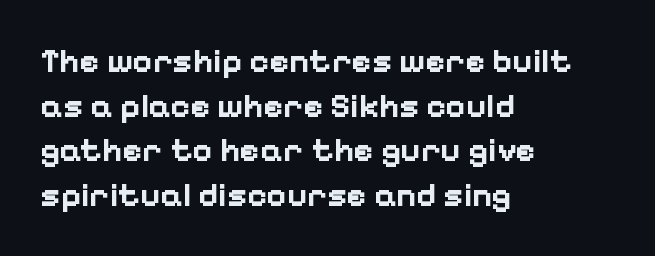
Q: Is the text bold? A: Yes.
Q: Is the text italic (slanted)? A: No, it is upright.
Q: Is the typeface a serif or a sans-serif typeface? A: Sans-serif.
Q: Is the text underlined? A: No.
Q: How is the paragraph aligned? A: Left-aligned.
Q: Is the spacing between letters normal or unusually wide? A: Normal.
Q: Is the spacing between lines tight, normal or loose? A: Normal.
Q: Width (condensed, normal, or wide)? A: Normal.
Q: Stroke contrast? A: Low.
Q: x-height? A: Medium.
Q: Monospaced? A: No.
